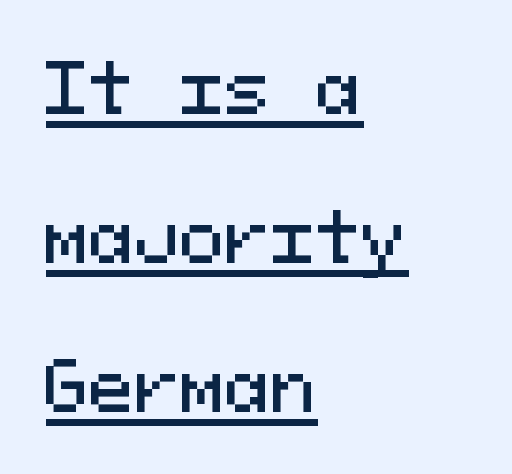
Q: Is the text italic (slanted)? A: No, it is upright.
Q: Is the typeface a serif or a sans-serif typeface? A: Sans-serif.
Q: Is the text underlined? A: Yes.
Q: How is the paragraph aligned? A: Left-aligned.
Q: Is the spacing between letters normal or unusually wide? A: Normal.
Q: Is the spacing between lines tight, normal or loose? A: Loose.
Q: Width (condensed, normal, or wide)? A: Normal.
Q: Stroke contrast? A: Medium.
Q: x-height? A: Medium.
Q: Monospaced? A: Yes.
